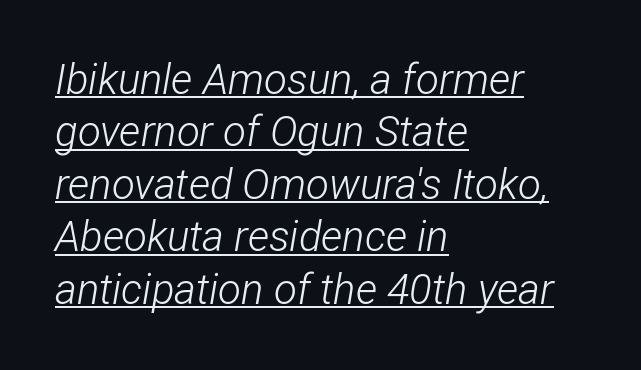
The passage shown leans; its letterforms are oblique. Beneath each row of characters lies a ruled line. Compared with a typical body face, this is equally light or lighter still. Varying glyph widths throughout — classic text-font behaviour. Vertical spacing — default. The line texture is even and compact thanks to regular tracking.
